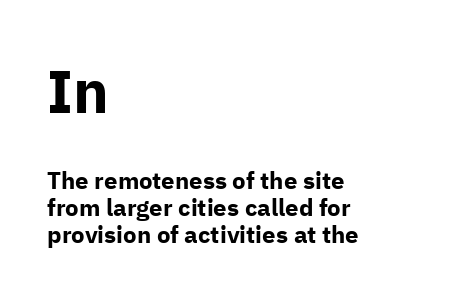
Anything drawn beneath the words? Only blank space. What stands out about the letter spacing? Nothing — it is the standard amount. Here the designer chose a conventional face with non-uniform glyph widths. These lines are composed in type without serifs.
